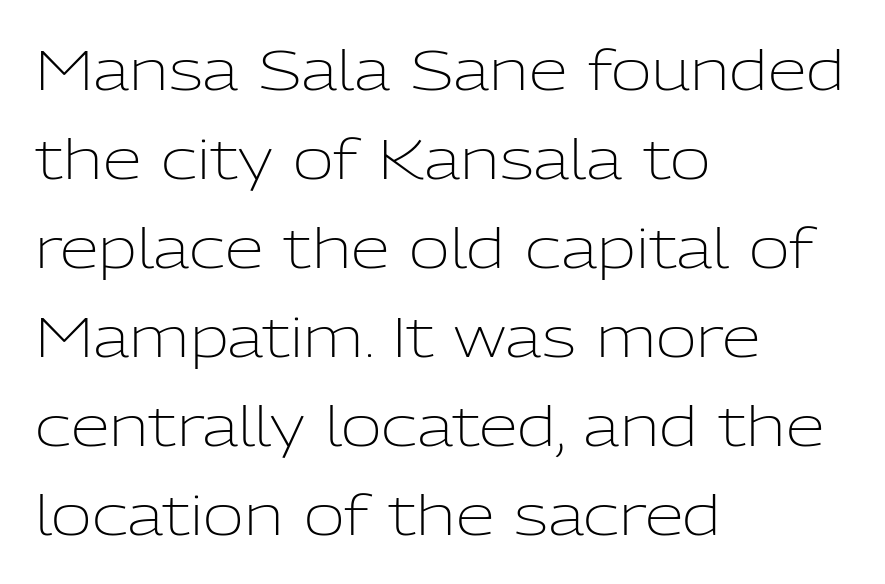
Q: Is the text bold? A: No.
Q: Is the text italic (slanted)? A: No, it is upright.
Q: Is the typeface a serif or a sans-serif typeface? A: Sans-serif.
Q: Is the text underlined? A: No.
Q: How is the paragraph aligned? A: Left-aligned.
Q: Is the spacing between letters normal or unusually wide? A: Normal.
Q: Is the spacing between lines tight, normal or loose? A: Normal.
Q: Width (condensed, normal, or wide)? A: Normal.
Q: Stroke contrast? A: Low.
Q: x-height? A: Medium.
Q: Monospaced? A: No.
